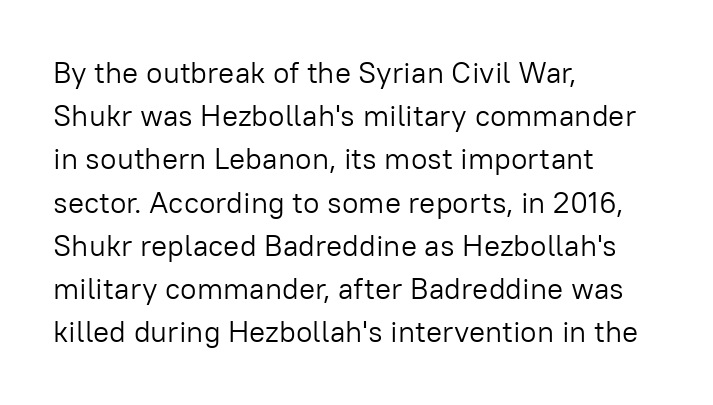
The image shows 30 px light sans-serif type, upright; set left-aligned, normal line spacing (1.44x), normal letter spacing, not underlined; low stroke contrast and a medium x-height.
